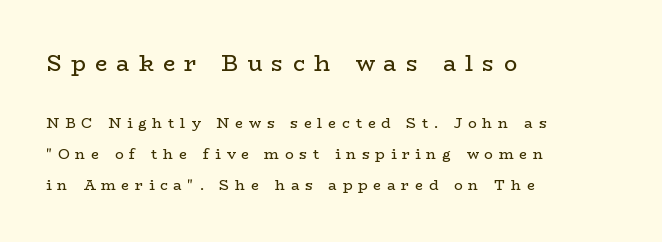
The image shows 22 px text type, upright; set left-aligned, loose line spacing (2.2x), unusually wide letter spacing (+0.42 em), not underlined; the first (top) block is 1.57x larger.
